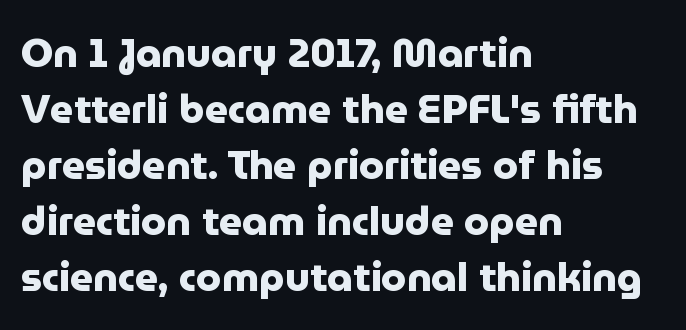
{"serif": "no", "italic": "no", "bold": "yes", "weight": "heavy", "width": "normal", "stroke_contrast": "low", "x_height": "medium", "monospaced": "no", "underline": "no", "align": "left", "line_spacing": "normal", "line_spacing_ratio": 1.4, "letter_spacing": "normal", "letter_spacing_em": 0.0, "glyph_px": 40}
